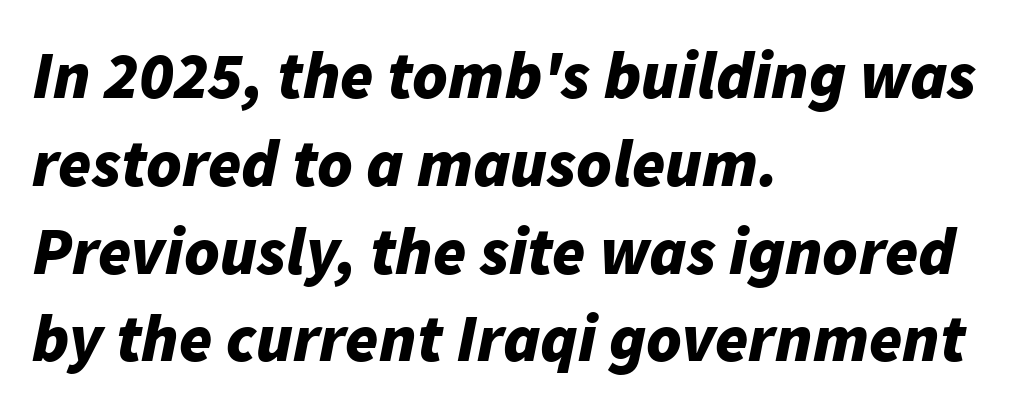
{"italic": "yes", "lean": "right", "slant_degrees": 11, "bold": "yes", "weight": "bold", "width": "normal", "stroke_contrast": "low", "x_height": "medium", "monospaced": "no", "underline": "no", "align": "left", "line_spacing": "normal", "line_spacing_ratio": 1.31, "letter_spacing": "normal", "letter_spacing_em": 0.0, "glyph_px": 67}
